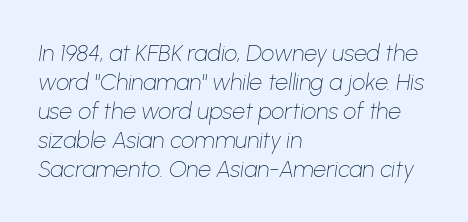
The image shows 23 px text type, italic (leaning right); set left-aligned, normal line spacing (1.26x), normal letter spacing, not underlined.
